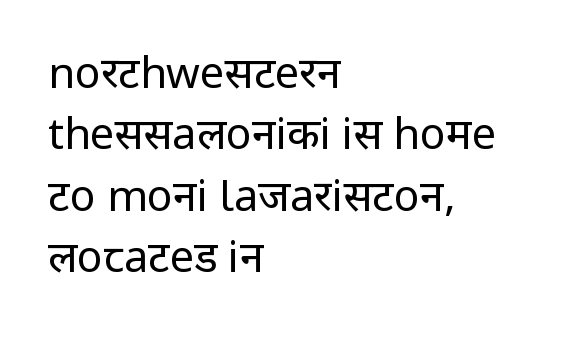
The image shows 43 px regular-weight, condensed sans-serif type, upright; set left-aligned, normal line spacing (1.43x), normal letter spacing, not underlined; low stroke contrast.
